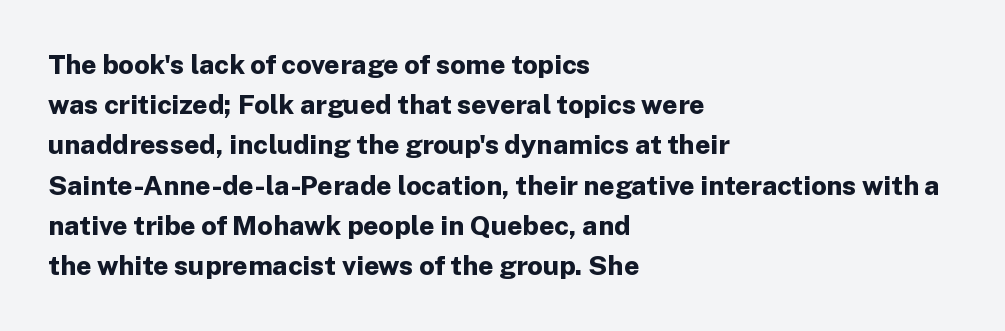
The image shows 27 px bold type, upright; set left-aligned, normal line spacing (1.49x), normal letter spacing, not underlined.
